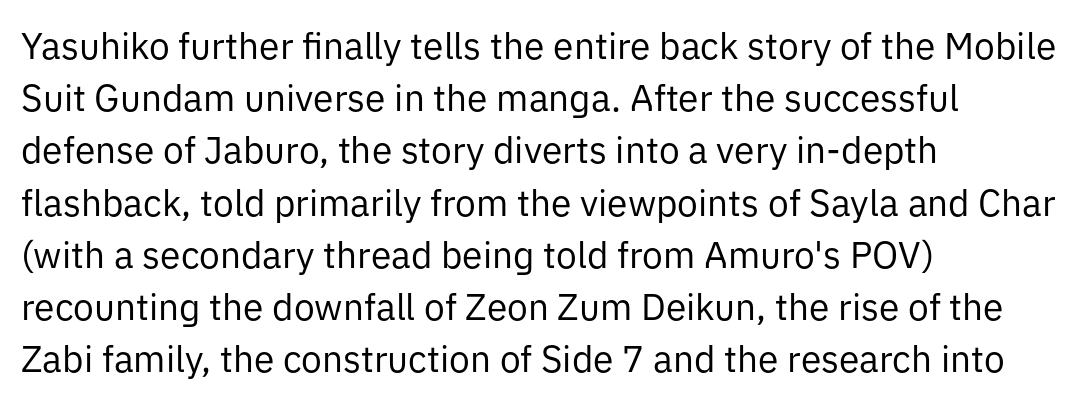
Q: Is the text bold? A: No.
Q: Is the text italic (slanted)? A: No, it is upright.
Q: Is the typeface a serif or a sans-serif typeface? A: Sans-serif.
Q: Is the text underlined? A: No.
Q: How is the paragraph aligned? A: Left-aligned.
Q: Is the spacing between letters normal or unusually wide? A: Normal.
Q: Is the spacing between lines tight, normal or loose? A: Normal.
Q: Width (condensed, normal, or wide)? A: Normal.
Q: Stroke contrast? A: Low.
Q: x-height? A: Medium.
Q: Monospaced? A: No.
